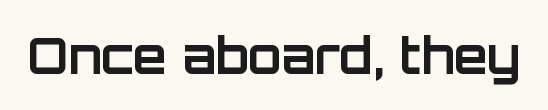
Q: Is the text bold? A: Yes.
Q: Is the text italic (slanted)? A: No, it is upright.
Q: Is the typeface a serif or a sans-serif typeface? A: Sans-serif.
Q: Is the text underlined? A: No.
Q: Is the spacing between letters normal or unusually wide? A: Normal.
Q: Width (condensed, normal, or wide)? A: Normal.
Q: Stroke contrast? A: Low.
Q: x-height? A: Large.
Q: Monospaced? A: No.
